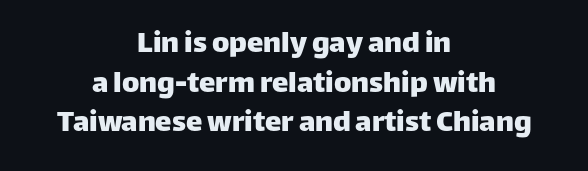
The image shows 33 px sans-serif type, upright; set centered, line spacing 1.2x, normal letter spacing, not underlined; low stroke contrast and a large x-height.
